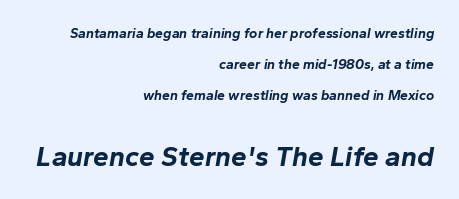
Would a proofreader flag this as italicized? Yes. Characters follow at the spacing the type designer built in. The space directly below the letters is spotless. Reading down the column, the eye jumps a long way to each next line. Character widths vary here, with narrow letters taking less room than wide ones.
